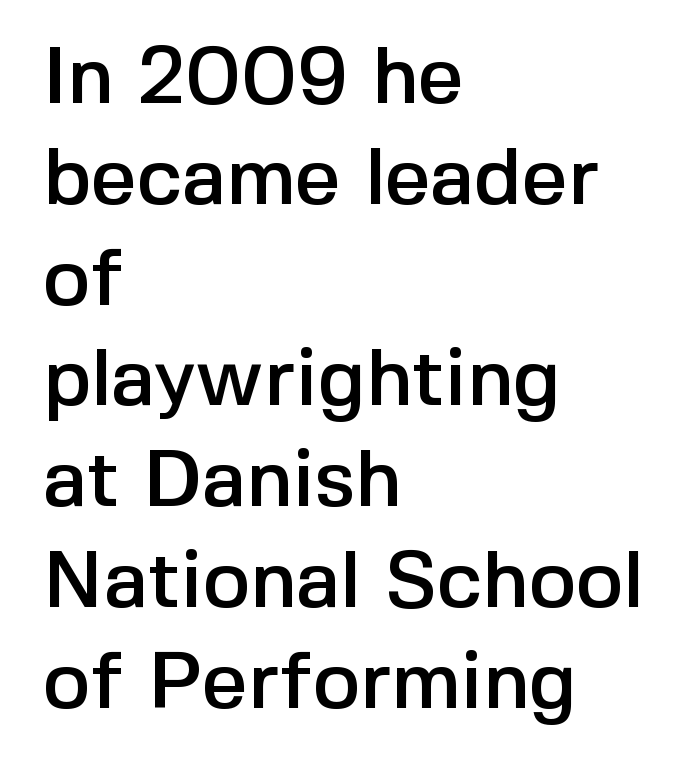
In terms of letterform style, serifs are entirely absent. One glance says typical: line gaps are just what's usual. Is this a fixed-width face? No — the glyphs have proportional, varying widths. Every row of glyphs begins at an identical x-position on the left. Italic: no, the glyphs are upright roman. Any mark beneath the type? The region is blank.
